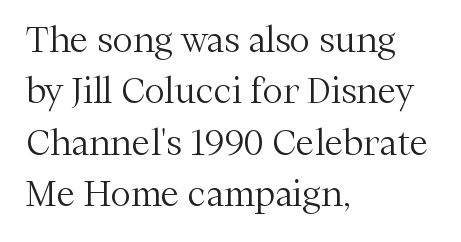
{"serif": "yes", "italic": "no", "bold": "no", "weight": "light", "width": "normal", "stroke_contrast": "medium", "x_height": "medium", "monospaced": "no", "underline": "no", "align": "left", "line_spacing": "normal", "line_spacing_ratio": 1.51, "letter_spacing": "normal", "letter_spacing_em": 0.0, "glyph_px": 34}
